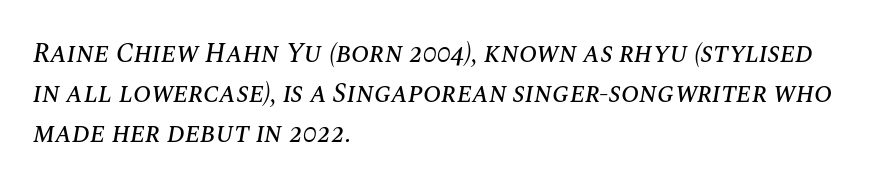
Look at the tracking — it's just the regular setting, nothing added. Leading: standard. Where is the straight margin? On the left. Does the lettering tilt? It does — this is italic. The words here are not underlined.
